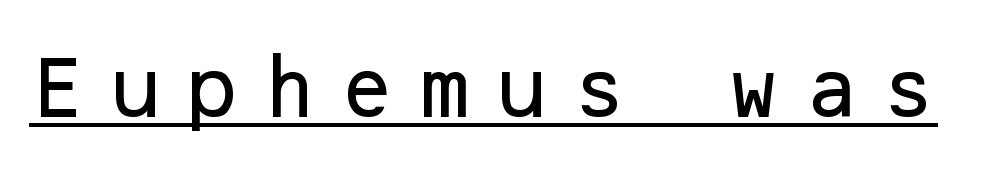
The image shows 68 px sans-serif type, upright; set unusually wide letter spacing (+0.27 em), underlined; low stroke contrast and a medium x-height.
